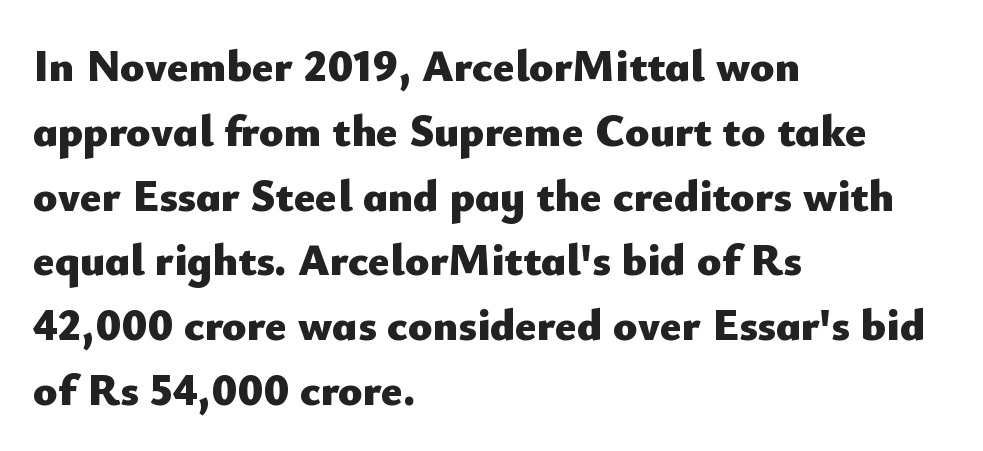
The image shows 45 px heavy sans-serif type, upright; set left-aligned, normal line spacing (1.44x), normal letter spacing, not underlined; low stroke contrast and a small x-height.
